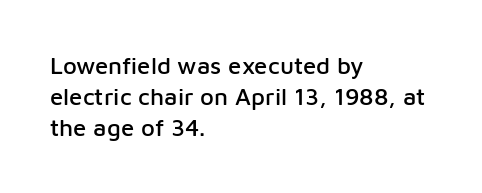
Q: Is the text italic (slanted)? A: No, it is upright.
Q: Is the text underlined? A: No.
Q: How is the paragraph aligned? A: Left-aligned.
Q: Is the spacing between letters normal or unusually wide? A: Normal.
Q: Is the spacing between lines tight, normal or loose? A: Normal.
